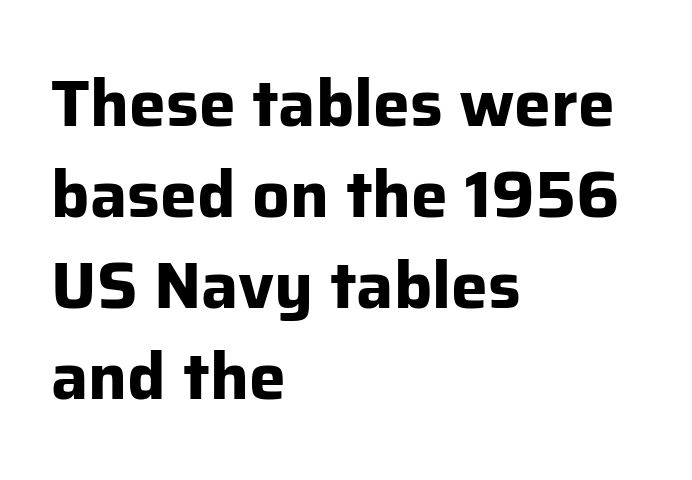
Clear beneath every line of the passage. Does the type have serifs? No, each stem ends abruptly. Does the leading feel generous? No, just average. The face used here is proportionally spaced, like ordinary book or web type. Ascenders rise straight up at ninety degrees. The setting favours the left margin, as ordinary paragraphs usually do.
